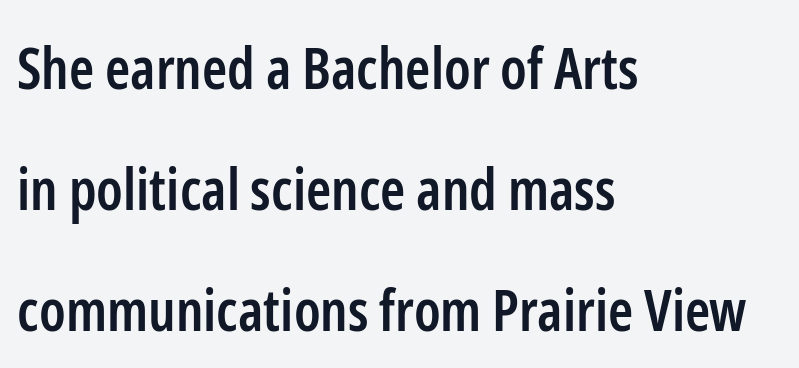
If you drew a line through each stem, it would be perfectly vertical. Horizontal bands of white between lines are thick stripes. The letters advance in unequal steps, a hallmark of proportional type. Examine the stroke ends and you'll find no serifs. Quick note: underline off.
